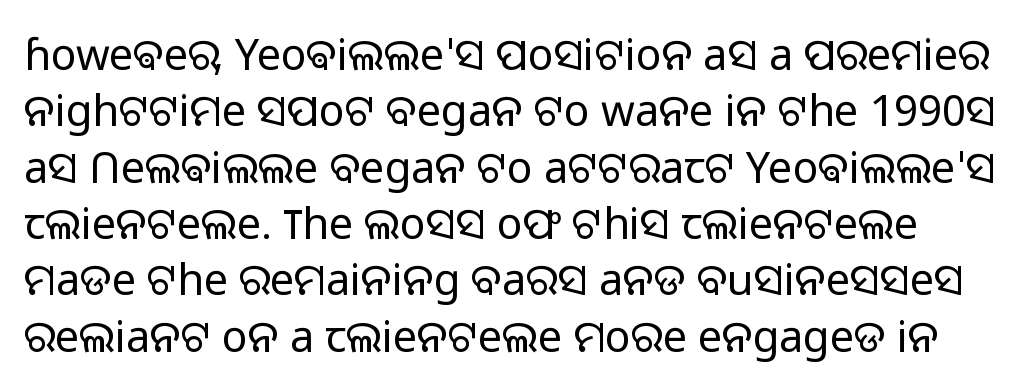
Q: Is the text bold? A: No.
Q: Is the text italic (slanted)? A: No, it is upright.
Q: Is the typeface a serif or a sans-serif typeface? A: Sans-serif.
Q: Is the text underlined? A: No.
Q: Is the spacing between letters normal or unusually wide? A: Normal.
Q: Is the spacing between lines tight, normal or loose? A: Normal.
Q: Width (condensed, normal, or wide)? A: Normal.
Q: Stroke contrast? A: Low.
Q: x-height? A: Medium.
Q: Monospaced? A: No.
